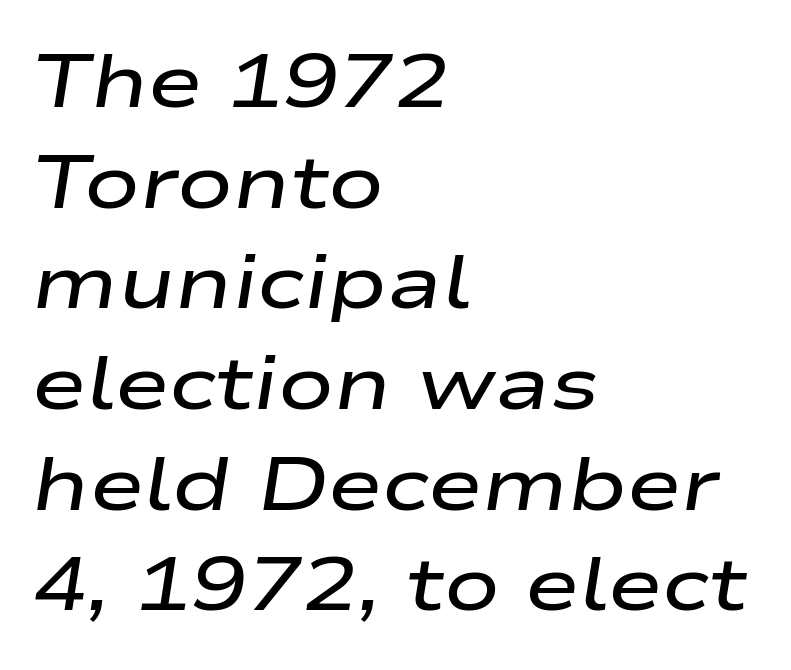
{"italic": "yes", "lean": "right", "slant_degrees": 9, "bold": "semi", "weight": "semibold", "width": "wide", "stroke_contrast": "low", "x_height": "medium", "monospaced": "no", "underline": "no", "align": "left", "line_spacing": "normal", "line_spacing_ratio": 1.36, "letter_spacing": "normal", "letter_spacing_em": 0.0, "glyph_px": 74}
